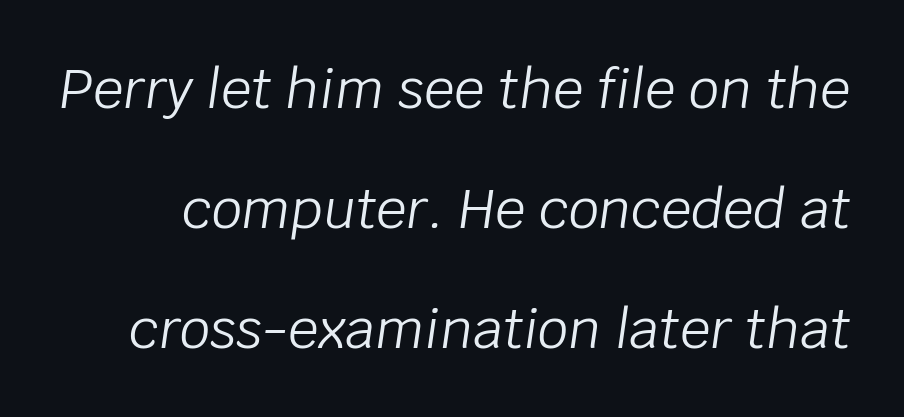
{"italic": "yes", "lean": "right", "slant_degrees": 8, "bold": "no", "weight": "light", "width": "normal", "stroke_contrast": "low", "x_height": "large", "monospaced": "no", "underline": "no", "line_spacing": "loose", "line_spacing_ratio": 2.22, "letter_spacing": "normal", "letter_spacing_em": 0.0, "glyph_px": 54}
